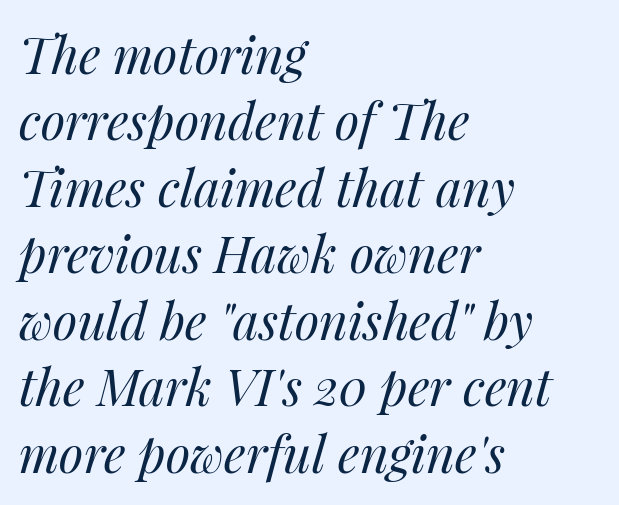
The rendering uses a moderate line-height, typical for paragraphs. Note the varied advance widths — an 'i' is clearly narrower than an 'm'. The horizontal fit of the characters is conventional and even. Bare-footed words on every line. Typeset ragged right — the left edge is the straight one. Slant detected: the letters are inclined.
